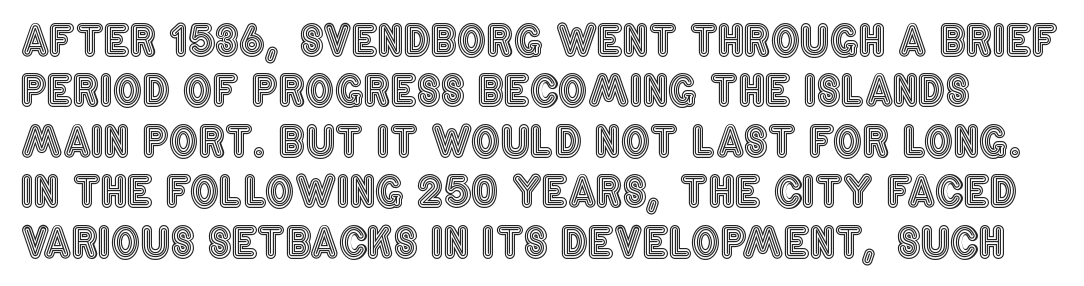
{"italic": "no", "width": "condensed", "x_height": "large", "monospaced": "no", "underline": "no", "line_spacing_ratio": 1.23, "letter_spacing": "normal", "letter_spacing_em": 0.0, "glyph_px": 41}
